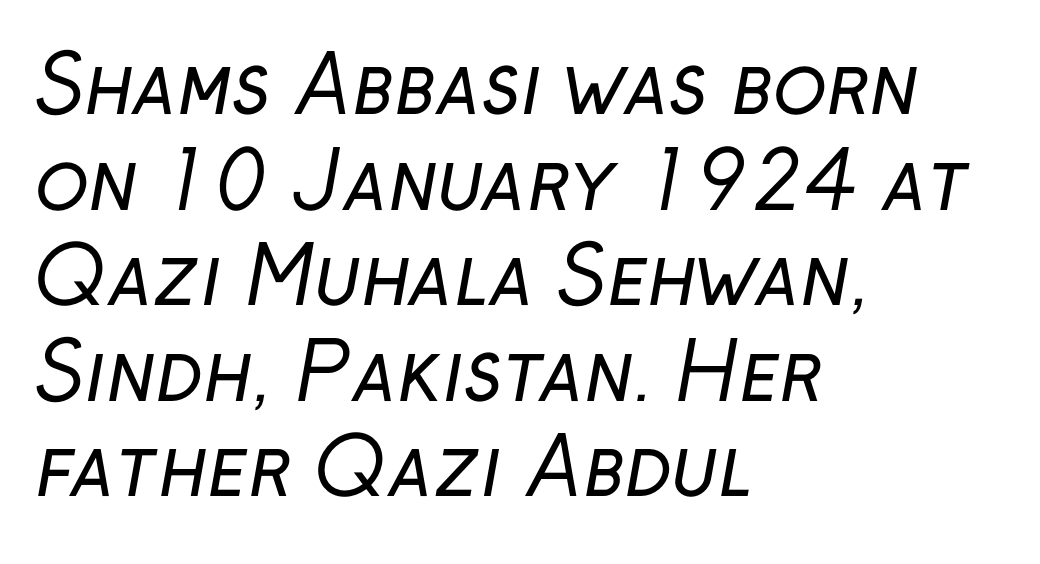
The image shows 79 px regular-weight sans-serif type; set left-aligned, line spacing 1.21x, normal letter spacing, not underlined; low stroke contrast and a medium x-height.
